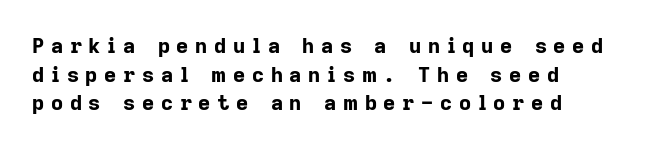
The image shows 21 px bold type, upright; set left-aligned, normal line spacing (1.36x), unusually wide letter spacing (+0.32 em), not underlined.
